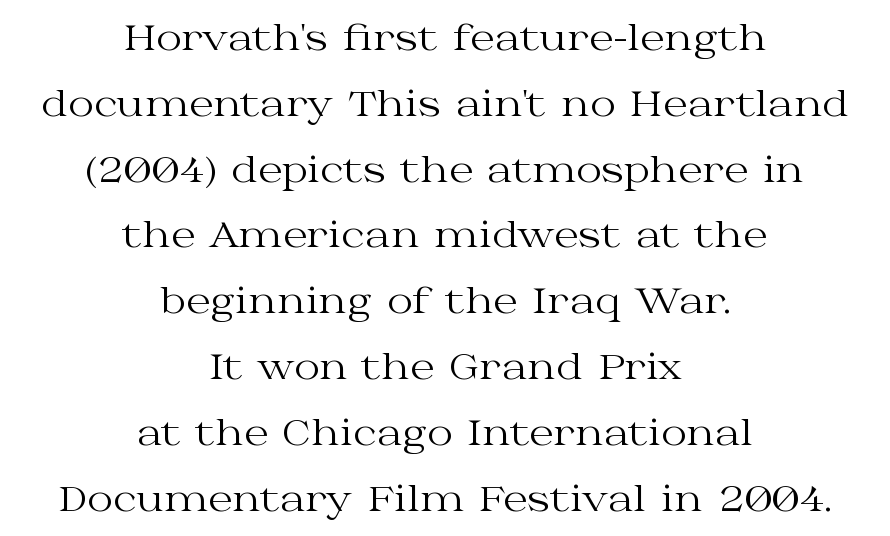
Beneath every word, the page is bare. This sample is center-justified, so both line endings float freely. You can tell from the footed stems that serif type was used. The axis of the letterforms is exactly vertical. The line texture is even and compact thanks to regular tracking.
